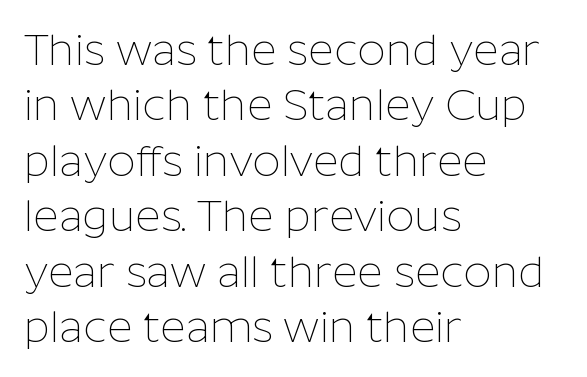
{"serif": "no", "italic": "no", "bold": "no", "weight": "thin", "width": "normal", "stroke_contrast": "low", "x_height": "medium", "monospaced": "no", "underline": "no", "align": "left", "line_spacing": "normal", "line_spacing_ratio": 1.26, "letter_spacing": "normal", "letter_spacing_em": 0.0, "glyph_px": 44}
